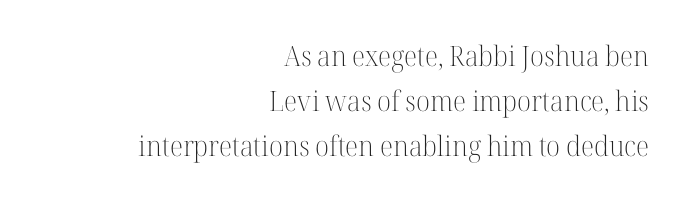
Q: Is the text bold? A: No.
Q: Is the text italic (slanted)? A: No, it is upright.
Q: Is the typeface a serif or a sans-serif typeface? A: Serif.
Q: Is the text underlined? A: No.
Q: How is the paragraph aligned? A: Right-aligned.
Q: Is the spacing between letters normal or unusually wide? A: Normal.
Q: Is the spacing between lines tight, normal or loose? A: Normal.
Q: Width (condensed, normal, or wide)? A: Normal.
Q: Stroke contrast? A: High.
Q: x-height? A: Medium.
Q: Monospaced? A: No.
